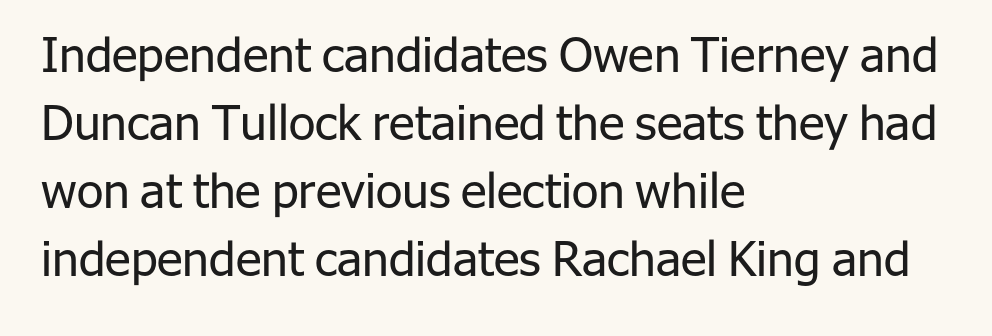
{"serif": "no", "italic": "no", "bold": "no", "weight": "regular", "width": "normal", "stroke_contrast": "low", "x_height": "medium", "monospaced": "no", "underline": "no", "align": "left", "line_spacing": "normal", "line_spacing_ratio": 1.42, "letter_spacing": "normal", "letter_spacing_em": 0.0, "glyph_px": 48}
